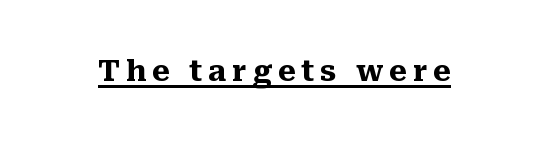
{"serif": "yes", "italic": "no", "bold": "yes", "weight": "heavy", "width": "normal", "stroke_contrast": "medium", "x_height": "medium", "monospaced": "no", "underline": "yes", "letter_spacing": "wide", "letter_spacing_em": 0.2, "glyph_px": 29}
